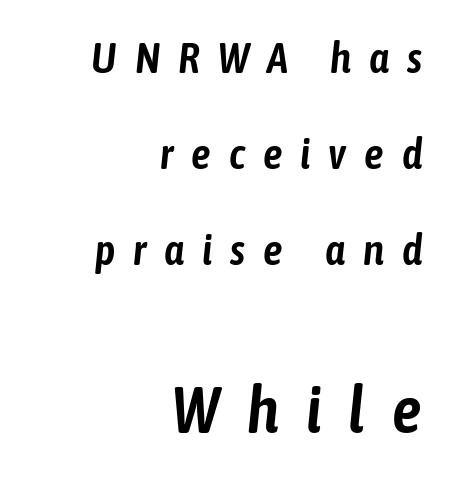
The image shows 65 px condensed type, italic (leaning right); set right-aligned, loose line spacing (2.23x), unusually wide letter spacing (+0.42 em), not underlined; the second (bottom) block is 1.51x larger; low stroke contrast and a medium x-height.
